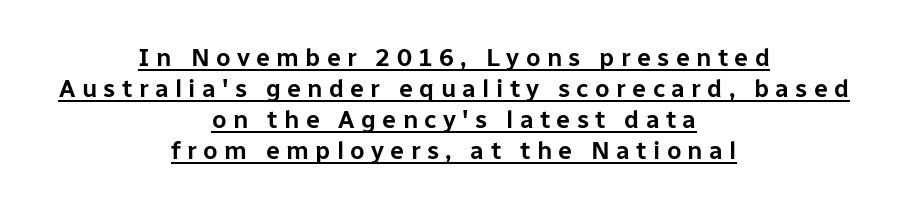
{"italic": "no", "underline": "yes", "align": "center", "line_spacing_ratio": 1.24, "letter_spacing": "wide", "letter_spacing_em": 0.25, "glyph_px": 25}
